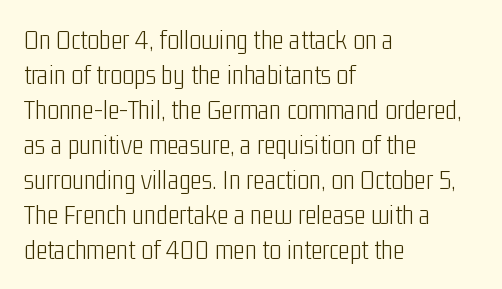
Q: Is the text bold? A: No.
Q: Is the text italic (slanted)? A: No, it is upright.
Q: Is the typeface a serif or a sans-serif typeface? A: Sans-serif.
Q: Is the text underlined? A: No.
Q: How is the paragraph aligned? A: Left-aligned.
Q: Is the spacing between letters normal or unusually wide? A: Normal.
Q: Is the spacing between lines tight, normal or loose? A: Normal.
Q: Width (condensed, normal, or wide)? A: Condensed.
Q: Stroke contrast? A: Low.
Q: x-height? A: Medium.
Q: Monospaced? A: No.
